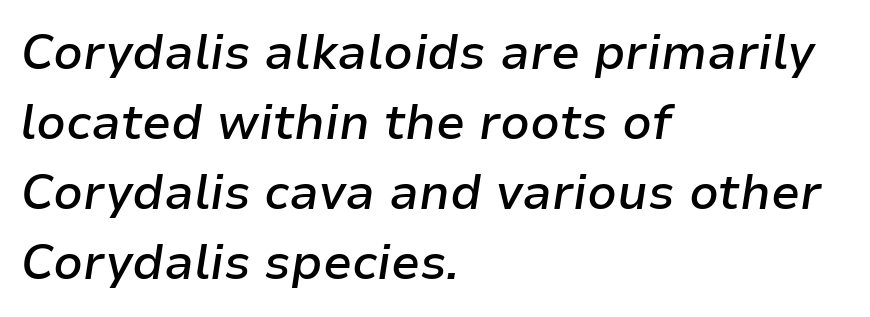
The image shows 48 px semibold type, italic (leaning right); set left-aligned, normal line spacing (1.46x), normal letter spacing, not underlined; low stroke contrast and a medium x-height.
